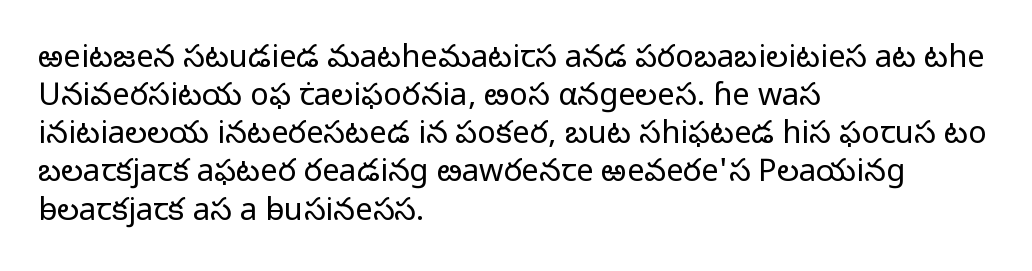
The strokes are not fattened; the text isn't bold. Inter-character spacing is left at the font's built-in metrics. The axis of the letterforms is exactly vertical. The passage shown is typeset with a sans-serif family.
